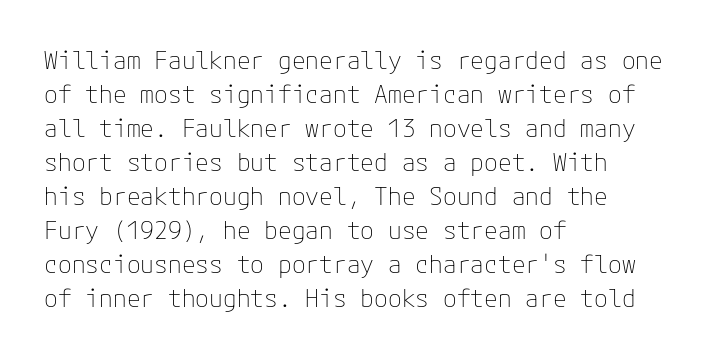
The image shows 25 px text type, upright; set left-aligned, normal line spacing (1.36x), normal letter spacing, not underlined.
